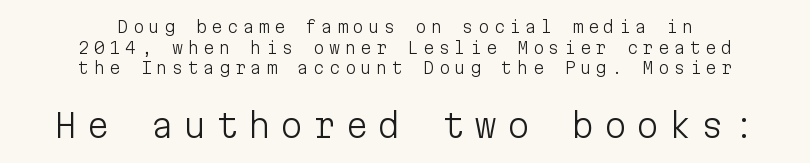
These two chunks differ in scale, with the bottom chunk taking the larger measure. Compared with a flush-left layout, this one balances lines on the center instead. The letters stand straight up with perfectly vertical stems. Type without underlining. This sample keeps an unexceptional amount of space between lines. Caption: expanded tracking, letters set apart.
